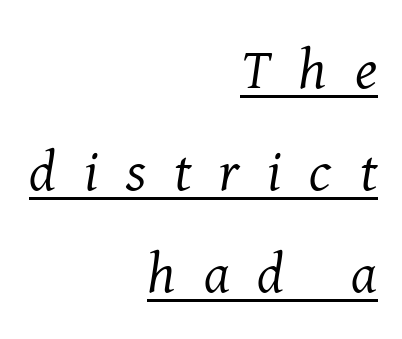
The image shows 57 px regular-weight serif type, italic (leaning right); set right-aligned, line spacing 1.79x, unusually wide letter spacing (+0.49 em), underlined; medium stroke contrast and a medium x-height.
